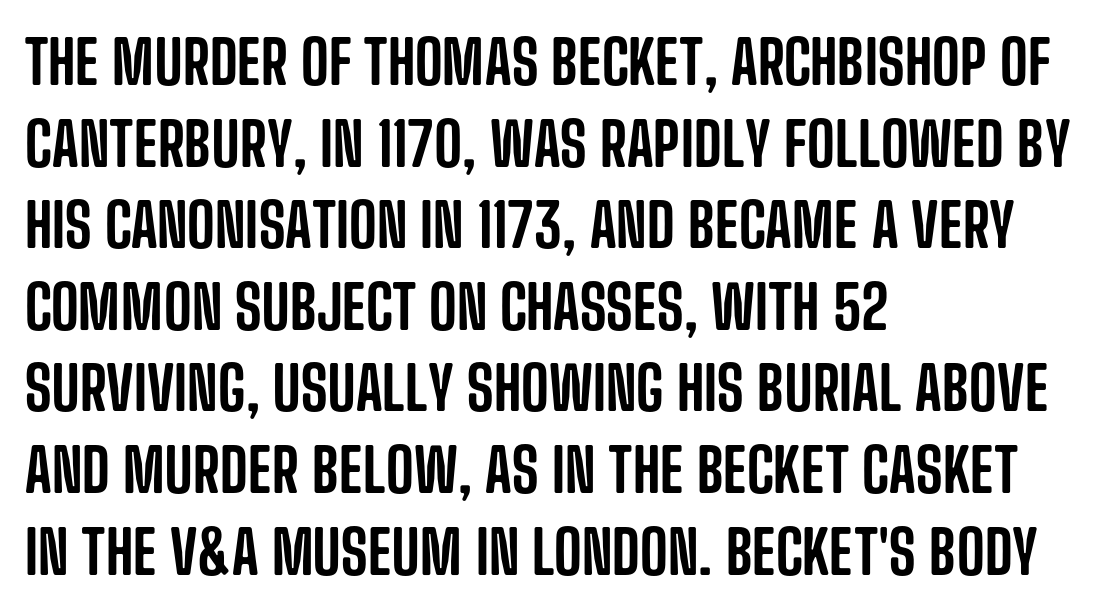
{"serif": "no", "italic": "no", "width": "condensed", "stroke_contrast": "low", "x_height": "large", "monospaced": "no", "underline": "no", "align": "left", "line_spacing": "normal", "line_spacing_ratio": 1.36, "letter_spacing": "normal", "letter_spacing_em": 0.0, "glyph_px": 60}
